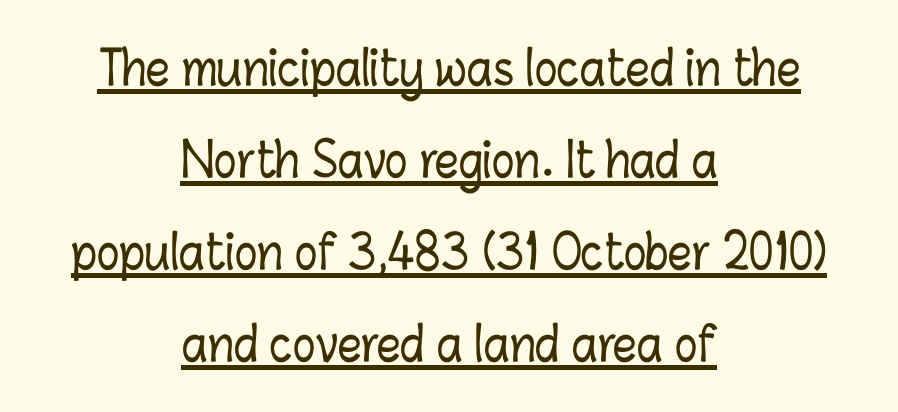
{"italic": "no", "width": "condensed", "stroke_contrast": "low", "x_height": "medium", "monospaced": "no", "underline": "yes", "align": "center", "line_spacing": "loose", "line_spacing_ratio": 1.96, "letter_spacing": "normal", "letter_spacing_em": 0.0, "glyph_px": 47}
